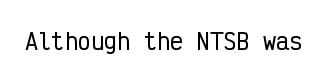
{"italic": "no", "underline": "no", "letter_spacing": "normal", "letter_spacing_em": 0.0, "glyph_px": 22}
